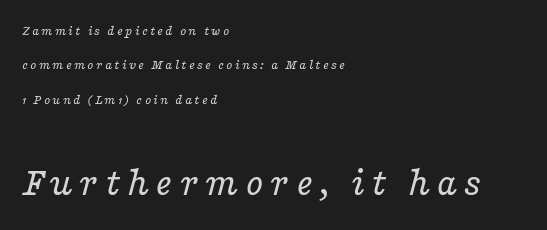
Typeset ragged right — the left edge is the straight one. Heaviness? Minimal to ordinary, like unemphasized prose. These two chunks differ in scale, with the bottom chunk taking the larger measure. Each letter keeps its own natural width here, so spacing adapts to shape. The area under the type is left untouched.
